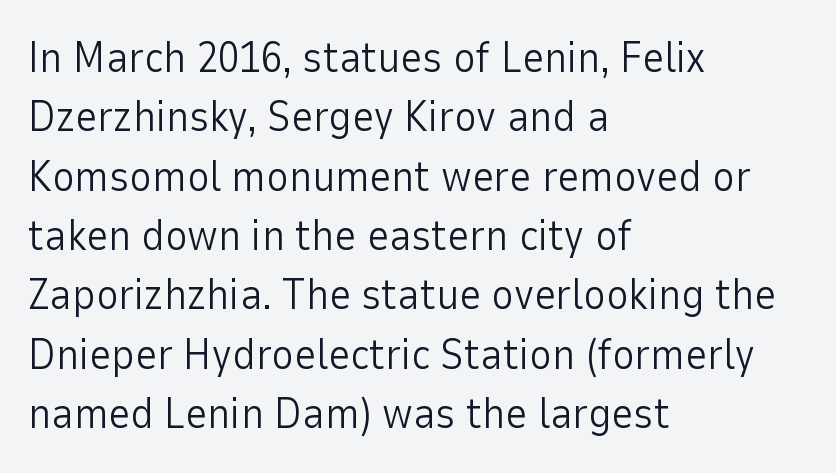
Q: Is the text bold? A: No.
Q: Is the text italic (slanted)? A: No, it is upright.
Q: Is the typeface a serif or a sans-serif typeface? A: Sans-serif.
Q: Is the text underlined? A: No.
Q: How is the paragraph aligned? A: Left-aligned.
Q: Is the spacing between letters normal or unusually wide? A: Normal.
Q: Is the spacing between lines tight, normal or loose? A: Normal.
Q: Width (condensed, normal, or wide)? A: Normal.
Q: Stroke contrast? A: Low.
Q: x-height? A: Medium.
Q: Monospaced? A: No.
